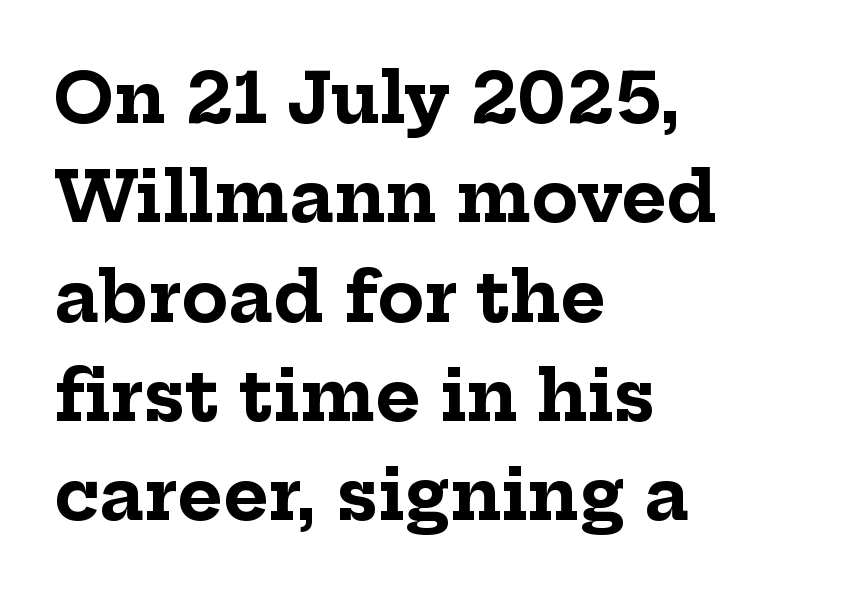
The image shows 69 px bold serif type, upright; set left-aligned, normal line spacing (1.44x), normal letter spacing, not underlined; low stroke contrast and a medium x-height.
